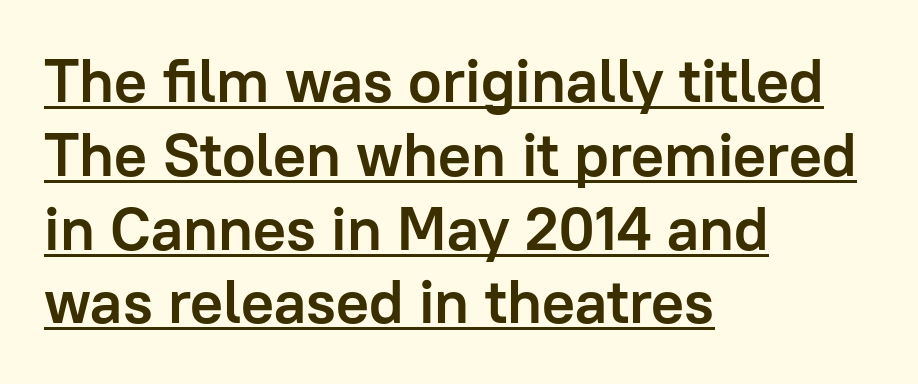
The image shows 61 px semibold sans-serif type, upright; set left-aligned, line spacing 1.21x, normal letter spacing, underlined; low stroke contrast and a medium x-height.
